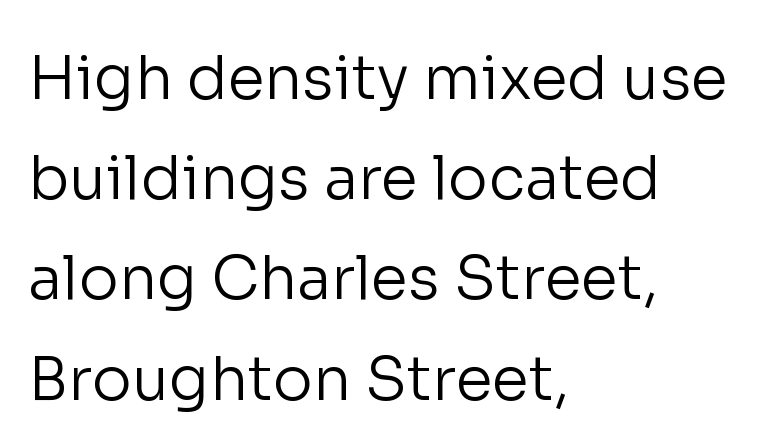
This block has exactly the height ordinary leading produces. Layout note: lines flush left. In terms of letterform style, serifs are entirely absent. A quiet, ordinary-to-light weight characterises the typeface. The letters advance in unequal steps, a hallmark of proportional type.
